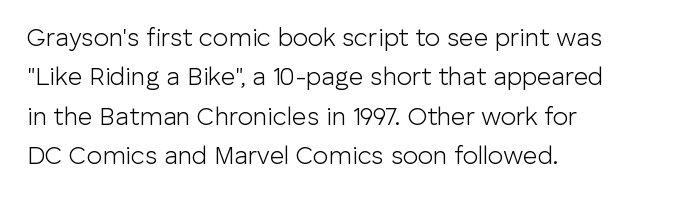
{"italic": "no", "bold": "no", "underline": "no", "align": "left", "line_spacing": "normal", "line_spacing_ratio": 1.58, "letter_spacing": "normal", "letter_spacing_em": 0.0, "glyph_px": 25}
